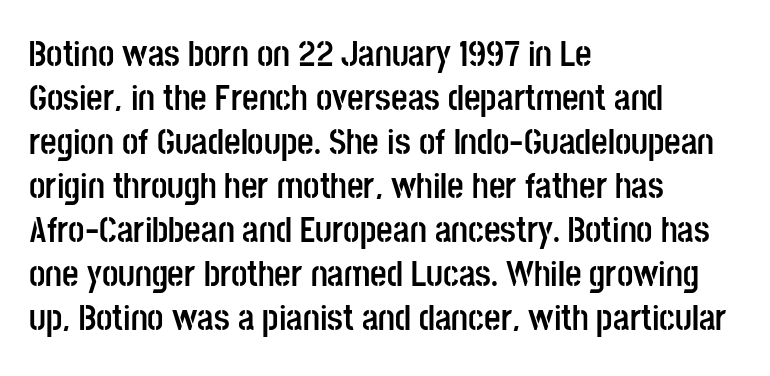
The specimen omits any rule beneath the text block's lines. The characters display no serif detailing; their extremities are plain. The typesetting leans heavy: a genuine bold. Nobody touched the tracking dial on this one. This sample has the flowing, uneven cadence of proportional lettering. Nope, not italic — everything's standing straight.
